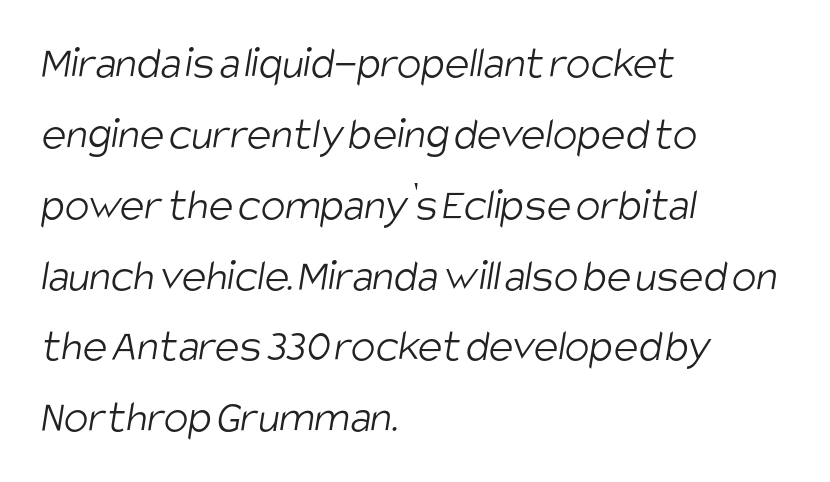
Q: Is the text bold? A: No.
Q: Is the typeface a serif or a sans-serif typeface? A: Sans-serif.
Q: Is the text underlined? A: No.
Q: How is the paragraph aligned? A: Left-aligned.
Q: Is the spacing between letters normal or unusually wide? A: Normal.
Q: Is the spacing between lines tight, normal or loose? A: Normal.
Q: Width (condensed, normal, or wide)? A: Condensed.
Q: Stroke contrast? A: Low.
Q: x-height? A: Large.
Q: Monospaced? A: No.
